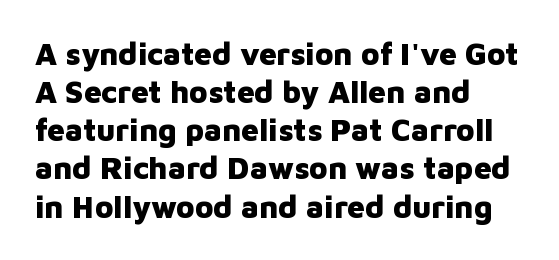
The image shows 31 px heavy sans-serif type, upright; set left-aligned, line spacing 1.23x, normal letter spacing, not underlined; low stroke contrast and a medium x-height.
